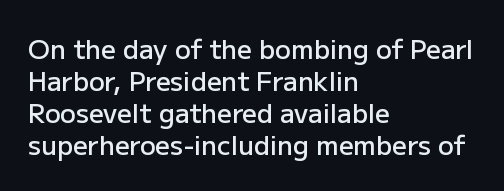
The image shows 26 px text type, upright; set left-aligned, line spacing 1.23x, normal letter spacing, not underlined.
